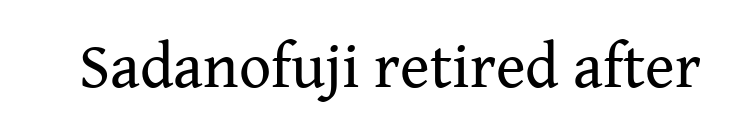
Q: Is the text bold? A: No.
Q: Is the text italic (slanted)? A: No, it is upright.
Q: Is the typeface a serif or a sans-serif typeface? A: Serif.
Q: Is the text underlined? A: No.
Q: Is the spacing between letters normal or unusually wide? A: Normal.
Q: Width (condensed, normal, or wide)? A: Normal.
Q: Stroke contrast? A: Medium.
Q: x-height? A: Medium.
Q: Monospaced? A: No.
